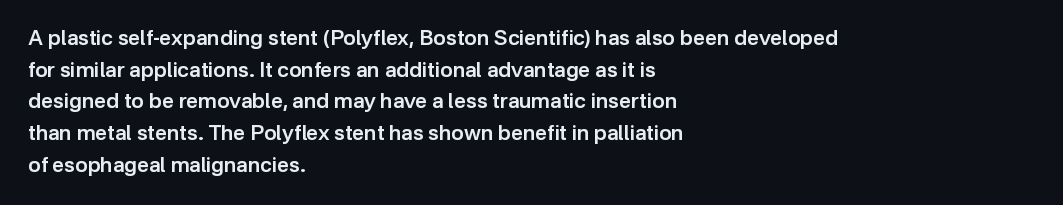
{"italic": "no", "bold": "semi", "underline": "no", "align": "left", "line_spacing": "normal", "line_spacing_ratio": 1.51, "letter_spacing": "normal", "letter_spacing_em": 0.0, "glyph_px": 21}
